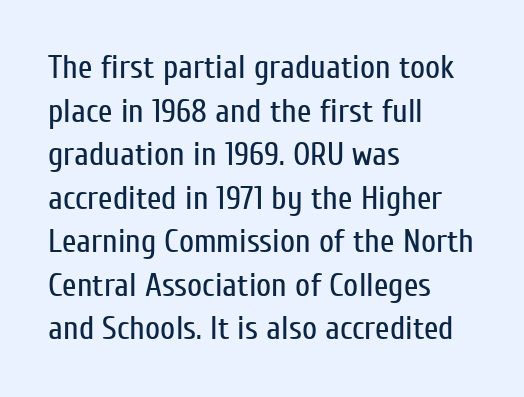
{"serif": "no", "italic": "no", "bold": "no", "weight": "regular", "width": "condensed", "stroke_contrast": "low", "x_height": "medium", "monospaced": "no", "underline": "no", "align": "left", "line_spacing": "normal", "line_spacing_ratio": 1.32, "letter_spacing": "normal", "letter_spacing_em": 0.0, "glyph_px": 33}
